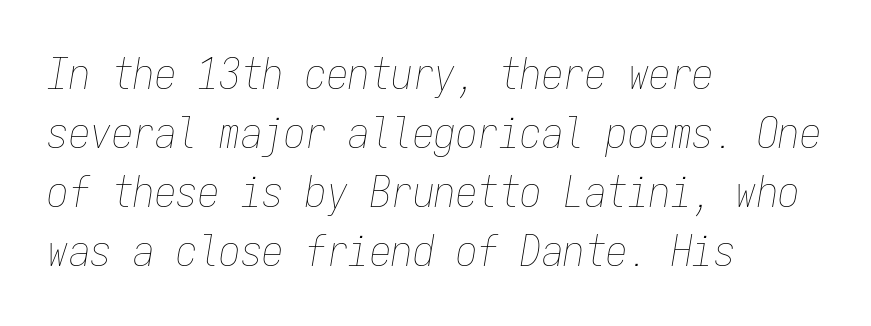
The image shows 43 px thin, condensed type, italic (leaning right), monospaced; set left-aligned, normal line spacing (1.37x), normal letter spacing, not underlined; low stroke contrast and a medium x-height.
